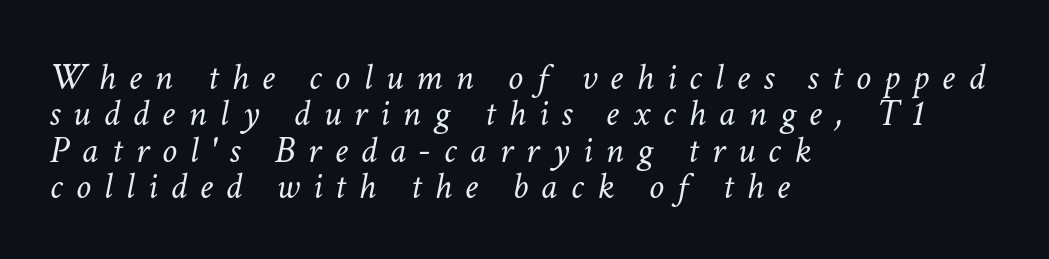
No letter is thick-stroked: the sample isn't bold. The space beneath each line is pristine and unruled. What stands out about the letter spacing? Its width — letters are far apart. The passage is arranged the way most books set body copy — flush left. A typesetter would call this proportional, since set widths differ per character.
